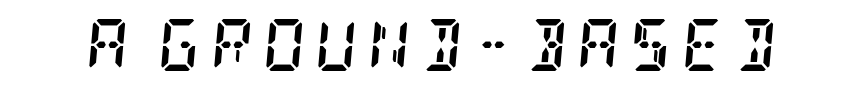
The text was rendered using a seriffed face with decorative stroke endings. Underline: absent. Style check: oblique. Strokes here are thick enough to call this a true bold.
